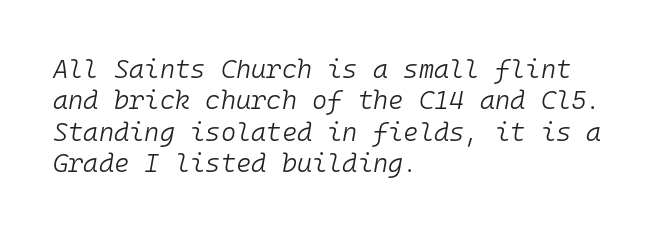
Q: Is the text bold? A: No.
Q: Is the text italic (slanted)? A: Yes, it leans right by about 10 degrees.
Q: Is the text underlined? A: No.
Q: How is the paragraph aligned? A: Left-aligned.
Q: Is the spacing between letters normal or unusually wide? A: Normal.
